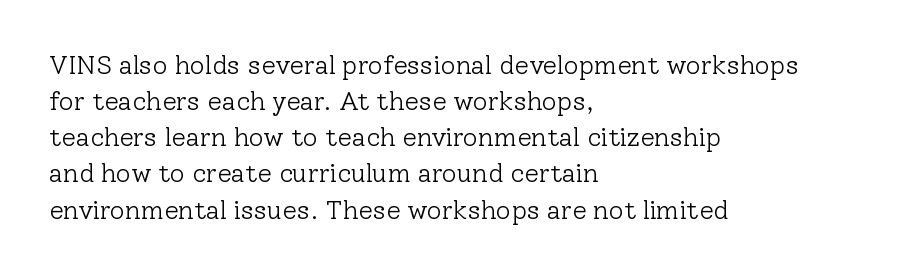
{"italic": "no", "bold": "no", "underline": "no", "align": "left", "line_spacing": "normal", "line_spacing_ratio": 1.39, "letter_spacing": "normal", "letter_spacing_em": 0.0, "glyph_px": 26}
